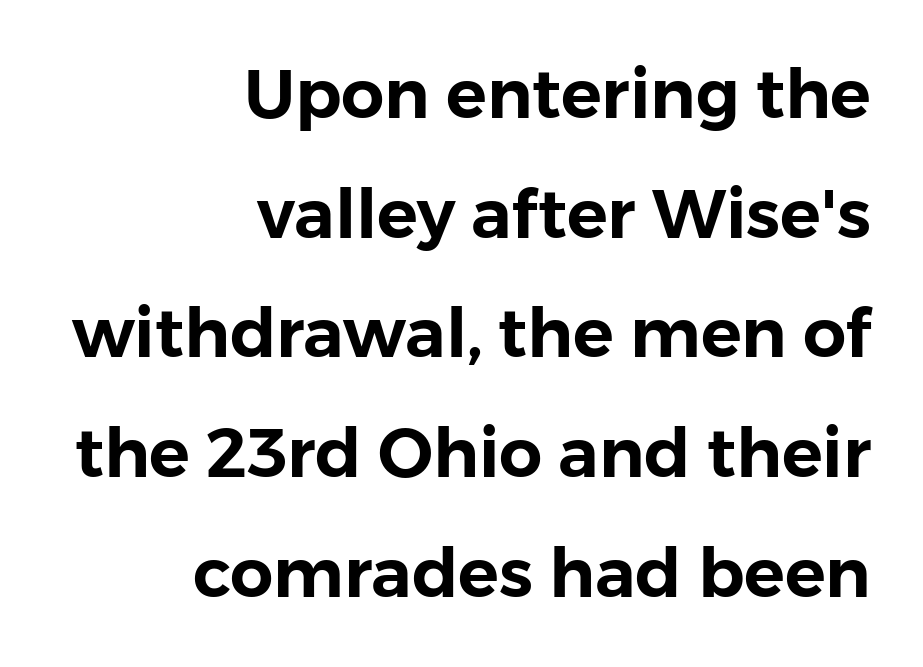
{"serif": "no", "italic": "no", "width": "normal", "stroke_contrast": "low", "x_height": "medium", "monospaced": "no", "underline": "no", "align": "right", "line_spacing_ratio": 1.76, "letter_spacing": "normal", "letter_spacing_em": 0.0, "glyph_px": 68}
